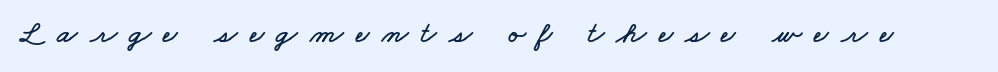
{"width": "wide", "stroke_contrast": "low", "x_height": "small", "monospaced": "no", "underline": "no", "letter_spacing": "wide", "letter_spacing_em": 0.39, "glyph_px": 31}
